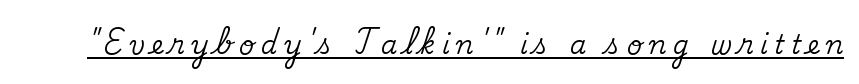
Q: Is the text italic (slanted)? A: Yes.
Q: Is the text underlined? A: Yes.
Q: Is the spacing between letters normal or unusually wide? A: Unusually wide.
